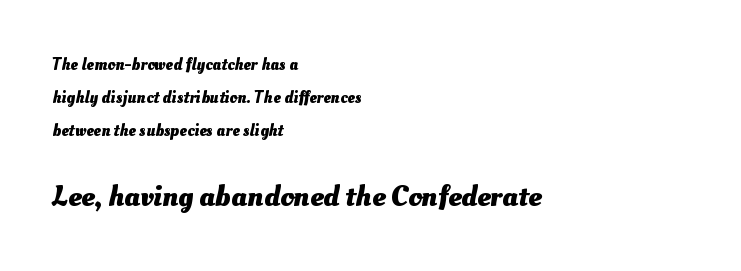
Characters follow at the spacing the type designer built in. Leading is clearly above the norm, producing a sparse column. Letters rest on an invisible, unmarked baseline. The typesetter chose a ragged-right arrangement here. Students, this is bold: see how much ink each stroke carries. Here the designer chose a conventional face with non-uniform glyph widths.
